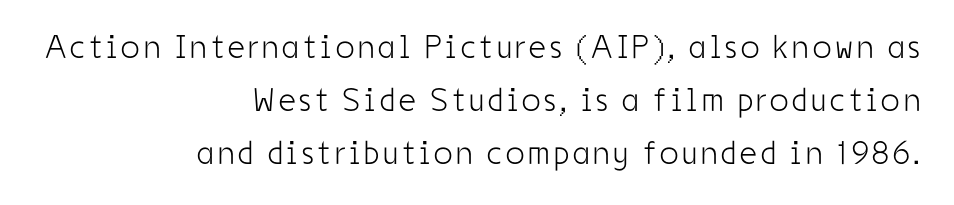
{"serif": "no", "italic": "no", "bold": "no", "weight": "light", "width": "condensed", "stroke_contrast": "low", "x_height": "medium", "monospaced": "no", "underline": "no", "align": "right", "line_spacing": "normal", "line_spacing_ratio": 1.6, "glyph_px": 33}
